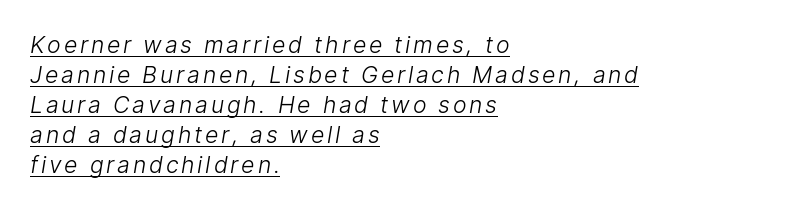
Q: Is the text bold? A: No.
Q: Is the text underlined? A: Yes.
Q: How is the paragraph aligned? A: Left-aligned.
Q: Is the spacing between lines tight, normal or loose? A: Normal.
